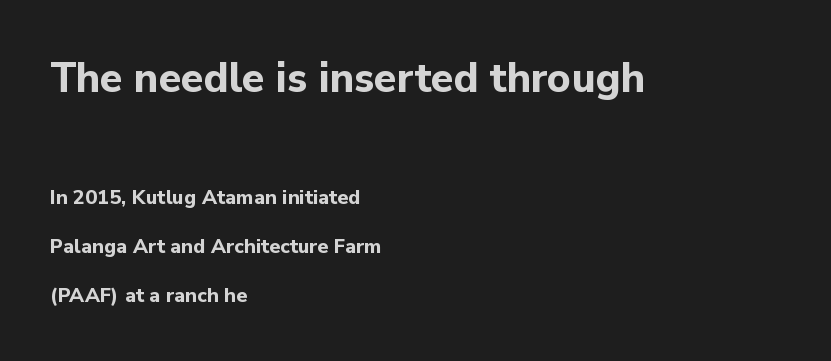
{"serif": "no", "italic": "no", "bold": "yes", "weight": "bold", "width": "normal", "stroke_contrast": "low", "x_height": "medium", "monospaced": "no", "underline": "no", "align": "left", "line_spacing": "loose", "line_spacing_ratio": 2.45, "letter_spacing": "normal", "letter_spacing_em": 0.0, "larger_block": "first", "size_ratio": 2.05, "glyph_px": 41}
